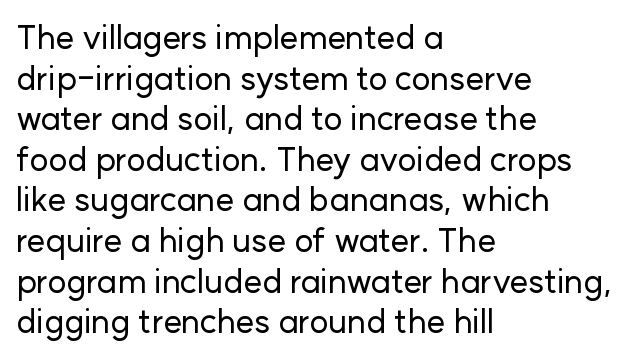
Look at the tracking — it's just the regular setting, nothing added. Any mark beneath the type? The region is blank. Short and long lines alike share a common starting point at left. Tall strokes in this sample are plumb rather than angled.
